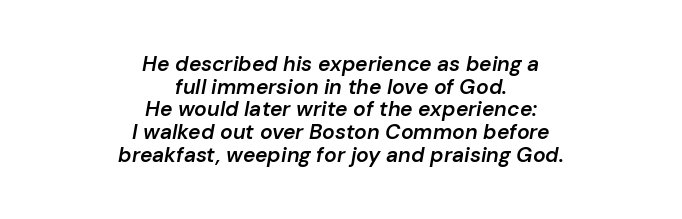
Q: Is the text bold? A: Semi-bold.
Q: Is the text italic (slanted)? A: Yes, it leans right by about 10 degrees.
Q: Is the text underlined? A: No.
Q: How is the paragraph aligned? A: Centered.
Q: Is the spacing between letters normal or unusually wide? A: Normal.
Q: Is the spacing between lines tight, normal or loose? A: Tight.
